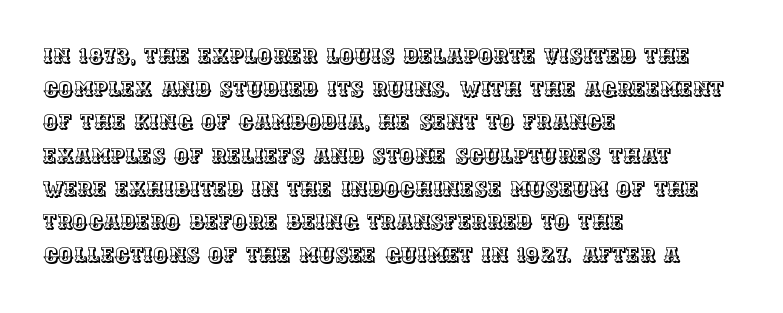
{"italic": "no", "underline": "no", "align": "left", "line_spacing": "normal", "line_spacing_ratio": 1.58, "letter_spacing": "normal", "letter_spacing_em": 0.0, "glyph_px": 21}
